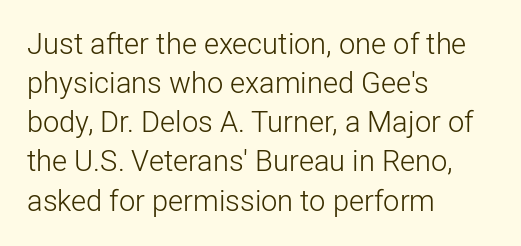
The image shows 29 px light sans-serif type, upright; set left-aligned, normal line spacing (1.35x), normal letter spacing, not underlined; low stroke contrast and a medium x-height.
